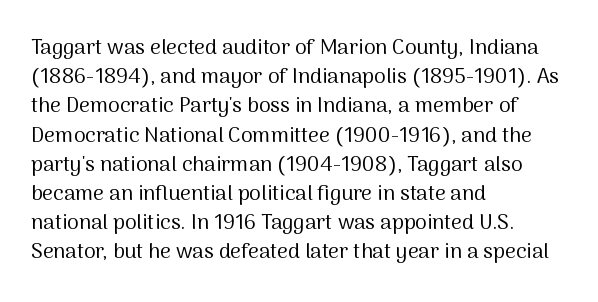
Tracking here is standard; glyphs follow each other at the usual distance. Heft: none added — not bold. These lines are set flush left with a ragged right edge. The letters stand straight up with perfectly vertical stems. Has an underline been added? It has not.
